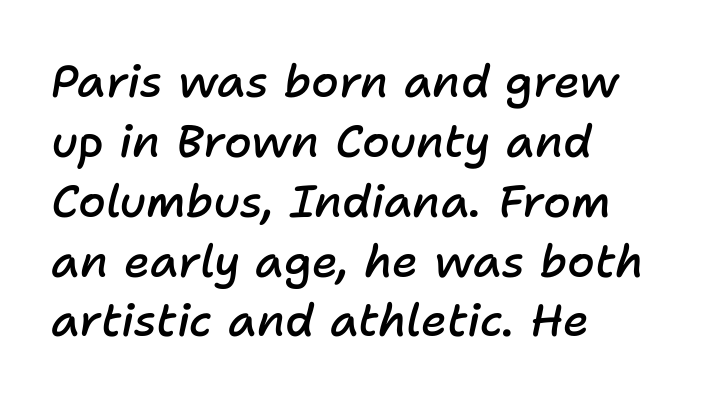
{"italic": "yes", "lean": "right", "slant_degrees": 11, "bold": "semi", "weight": "semibold", "width": "normal", "stroke_contrast": "low", "x_height": "medium", "monospaced": "no", "underline": "no", "align": "left", "line_spacing": "normal", "line_spacing_ratio": 1.33, "letter_spacing": "normal", "letter_spacing_em": 0.0, "glyph_px": 45}
